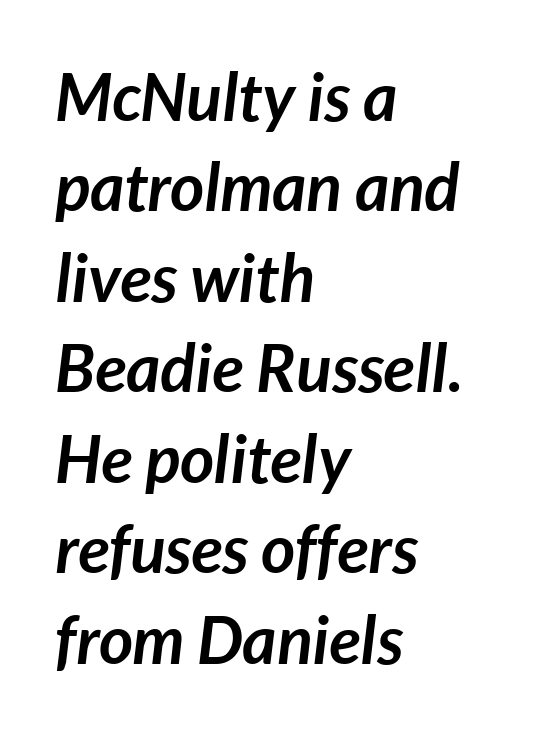
Underline: absent. Proportional: the letters do not fall into vertical columns. Glyph-to-glyph distance matches everyday printed text. The passage shown is emphatically bold. Short and long lines alike share a common starting point at left. The vertical gap from one line to the next is medium.
